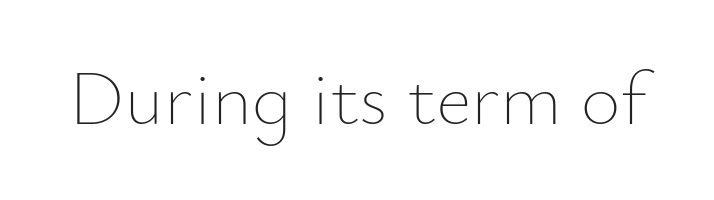
Q: Is the text bold? A: No.
Q: Is the text italic (slanted)? A: No, it is upright.
Q: Is the text underlined? A: No.
Q: Is the spacing between letters normal or unusually wide? A: Normal.
Q: Width (condensed, normal, or wide)? A: Normal.
Q: Stroke contrast? A: Low.
Q: x-height? A: Small.
Q: Monospaced? A: No.
